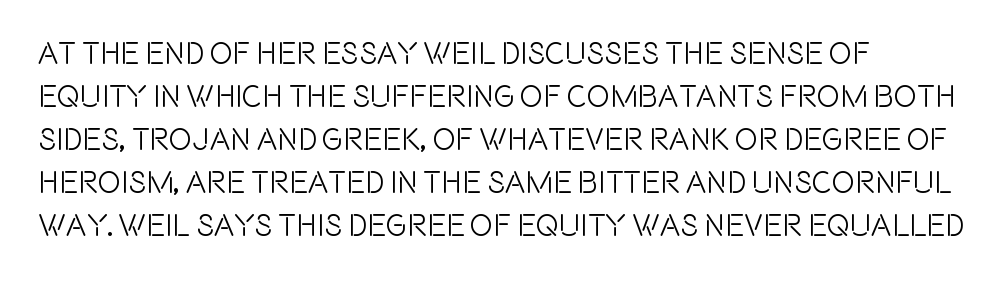
The image shows 31 px condensed sans-serif type, upright; set left-aligned, normal line spacing (1.39x), normal letter spacing, not underlined; a large x-height.
